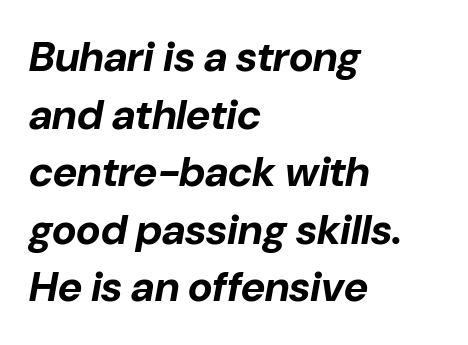
The image shows 42 px bold type, italic (leaning right); set left-aligned, normal line spacing (1.37x), normal letter spacing, not underlined; low stroke contrast and a medium x-height.
